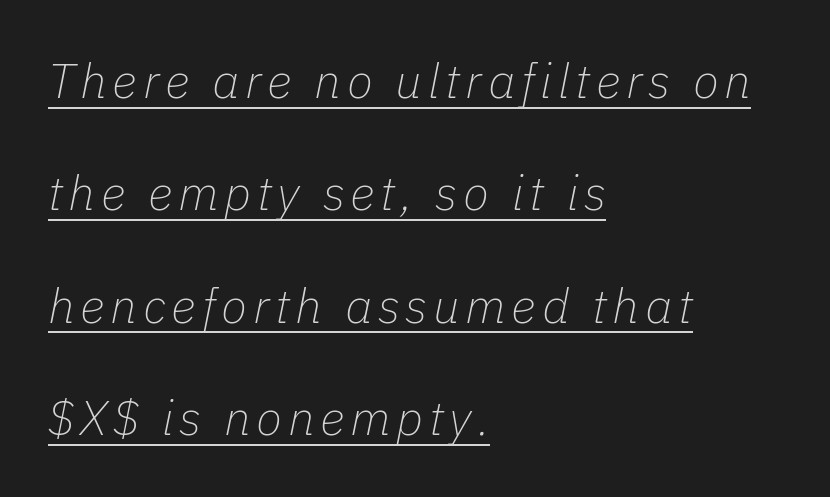
The image shows 48 px thin type, italic (leaning right); set left-aligned, loose line spacing (2.34x), underlined; low stroke contrast and a medium x-height.
